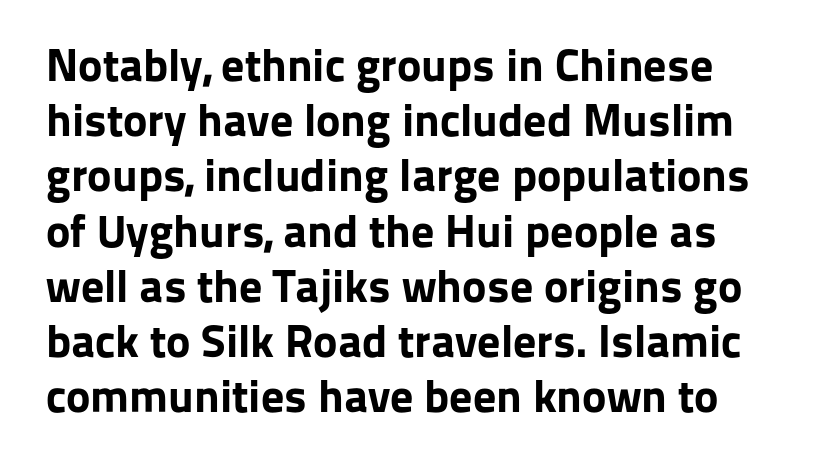
Q: Is the text bold? A: Yes.
Q: Is the text italic (slanted)? A: No, it is upright.
Q: Is the typeface a serif or a sans-serif typeface? A: Sans-serif.
Q: Is the text underlined? A: No.
Q: How is the paragraph aligned? A: Left-aligned.
Q: Is the spacing between letters normal or unusually wide? A: Normal.
Q: Width (condensed, normal, or wide)? A: Normal.
Q: Stroke contrast? A: Low.
Q: x-height? A: Medium.
Q: Monospaced? A: No.
